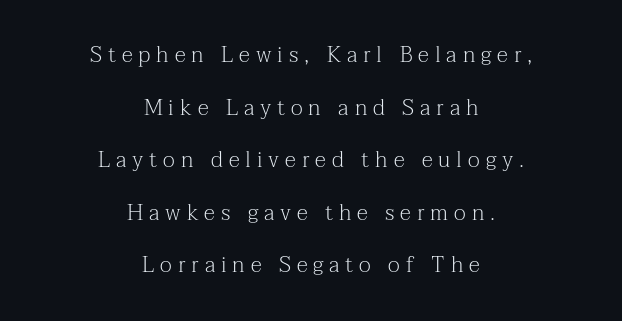
{"italic": "no", "bold": "no", "underline": "no", "align": "center", "line_spacing": "loose", "line_spacing_ratio": 2.39, "letter_spacing": "wide", "letter_spacing_em": 0.27, "glyph_px": 22}
